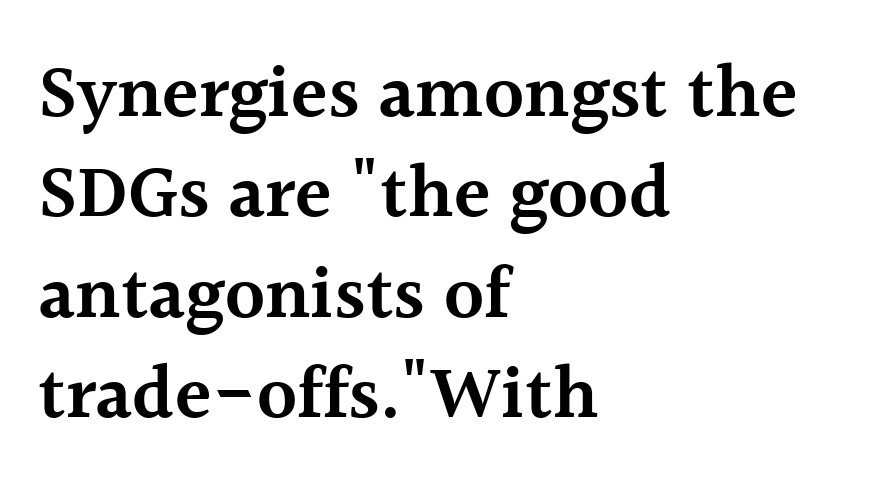
{"serif": "yes", "italic": "no", "bold": "semi", "weight": "semibold", "width": "normal", "x_height": "medium", "monospaced": "no", "underline": "no", "align": "left", "line_spacing": "normal", "line_spacing_ratio": 1.34, "letter_spacing": "normal", "letter_spacing_em": 0.0, "glyph_px": 75}
